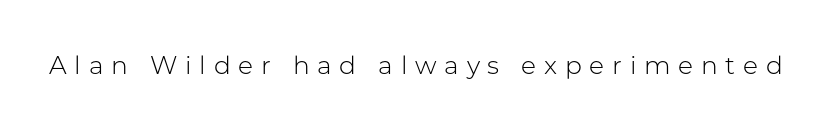
Nope, not italic — everything's standing straight. Any mark beneath the type? The region is blank. Honestly, the letter spacing is so wide it's the main thing you notice. Heaviness? Minimal to ordinary, like unemphasized prose.
